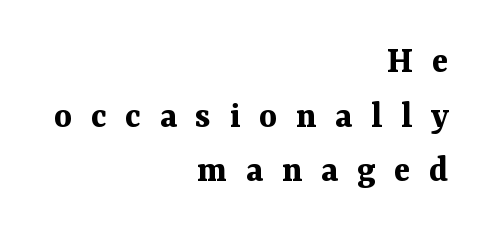
Q: Is the text bold? A: Yes.
Q: Is the text italic (slanted)? A: No, it is upright.
Q: Is the typeface a serif or a sans-serif typeface? A: Serif.
Q: Is the text underlined? A: No.
Q: How is the paragraph aligned? A: Right-aligned.
Q: Is the spacing between letters normal or unusually wide? A: Unusually wide.
Q: Is the spacing between lines tight, normal or loose? A: Normal.
Q: Width (condensed, normal, or wide)? A: Normal.
Q: Stroke contrast? A: Medium.
Q: x-height? A: Medium.
Q: Monospaced? A: No.
